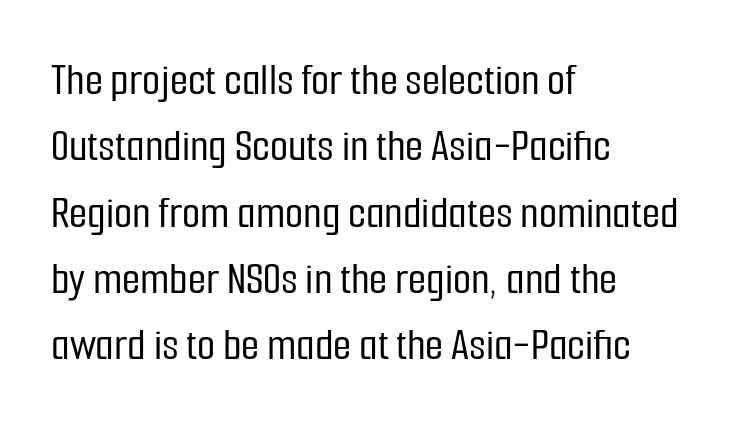
{"serif": "no", "italic": "no", "width": "condensed", "stroke_contrast": "low", "x_height": "medium", "monospaced": "no", "underline": "no", "align": "left", "line_spacing": "normal", "line_spacing_ratio": 1.41, "letter_spacing": "normal", "letter_spacing_em": 0.0, "glyph_px": 47}
